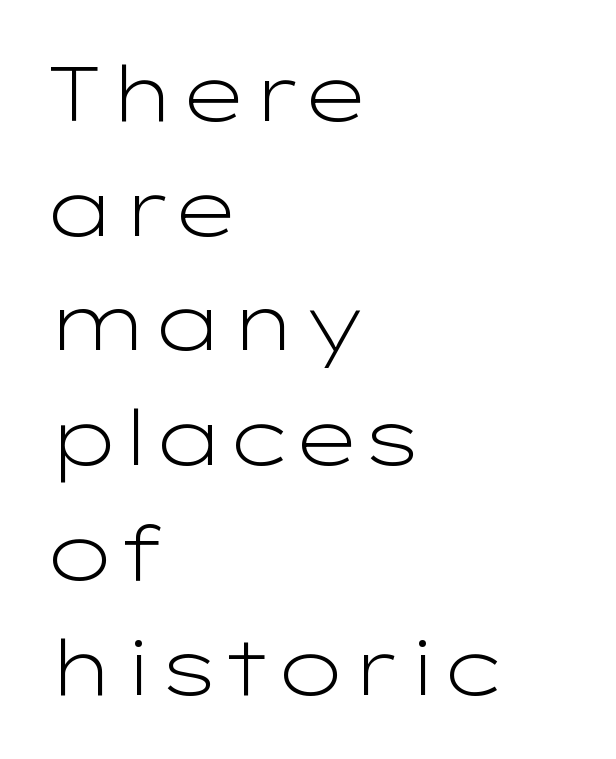
{"serif": "no", "italic": "no", "bold": "no", "weight": "light", "width": "wide", "stroke_contrast": "low", "x_height": "medium", "monospaced": "no", "underline": "no", "align": "left", "line_spacing": "normal", "line_spacing_ratio": 1.49, "letter_spacing": "normal", "letter_spacing_em": 0.0, "glyph_px": 77}
